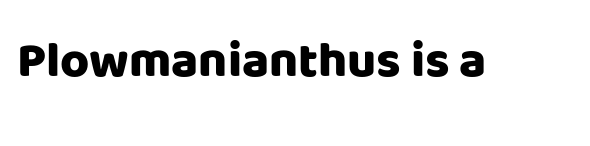
Character widths vary here, with narrow letters taking less room than wide ones. Typographically, this falls in the sans-serif category. Students, this is bold: see how much ink each stroke carries. How are the letters spaced? Ordinarily, with no added tracking. Decoration check: the copy has no underline.
